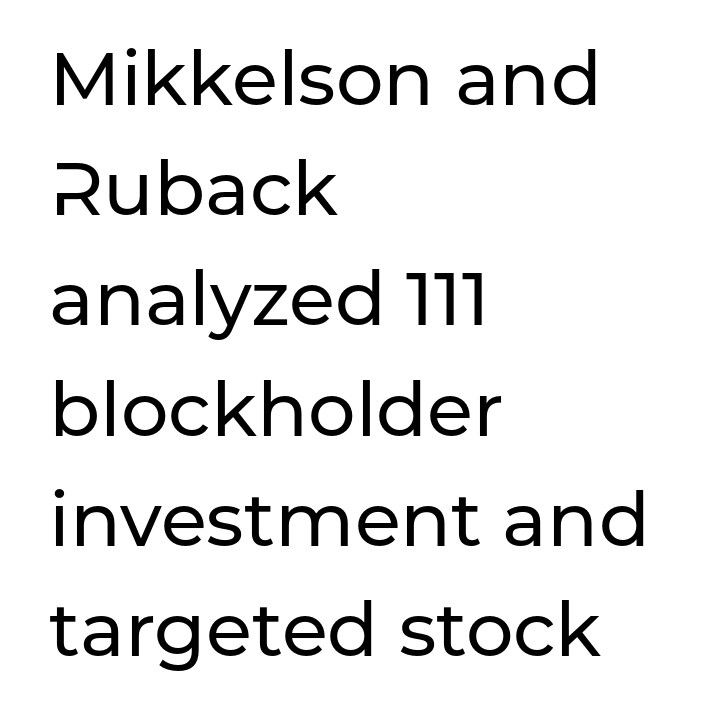
Q: Is the text italic (slanted)? A: No, it is upright.
Q: Is the typeface a serif or a sans-serif typeface? A: Sans-serif.
Q: Is the text underlined? A: No.
Q: How is the paragraph aligned? A: Left-aligned.
Q: Is the spacing between letters normal or unusually wide? A: Normal.
Q: Is the spacing between lines tight, normal or loose? A: Normal.
Q: Width (condensed, normal, or wide)? A: Normal.
Q: Stroke contrast? A: Low.
Q: x-height? A: Medium.
Q: Monospaced? A: No.
